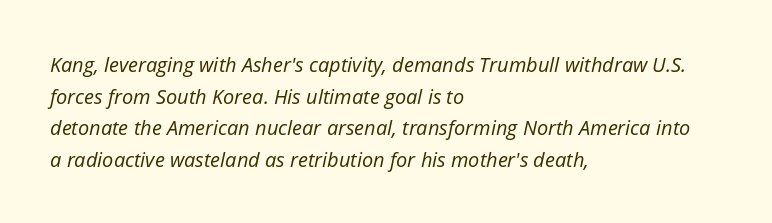
The image shows 20 px text type, italic (leaning right); set left-aligned, normal line spacing (1.58x), normal letter spacing, not underlined.
